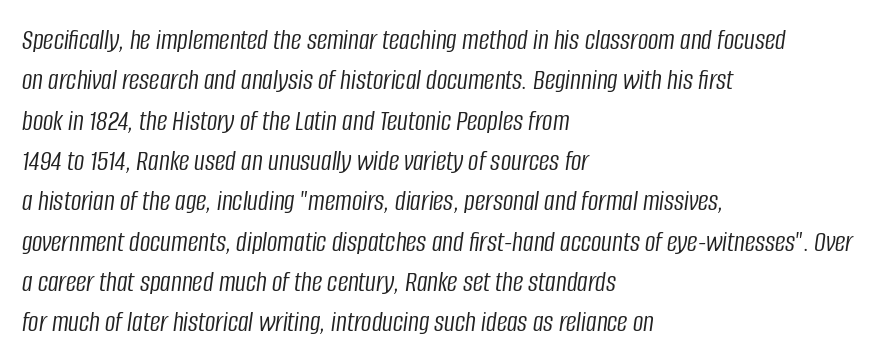
{"italic": "yes", "lean": "right", "slant_degrees": 8, "bold": "no", "weight": "light", "width": "condensed", "stroke_contrast": "low", "x_height": "large", "monospaced": "no", "underline": "no", "align": "left", "line_spacing": "normal", "line_spacing_ratio": 1.39, "letter_spacing": "normal", "letter_spacing_em": 0.0, "glyph_px": 29}
